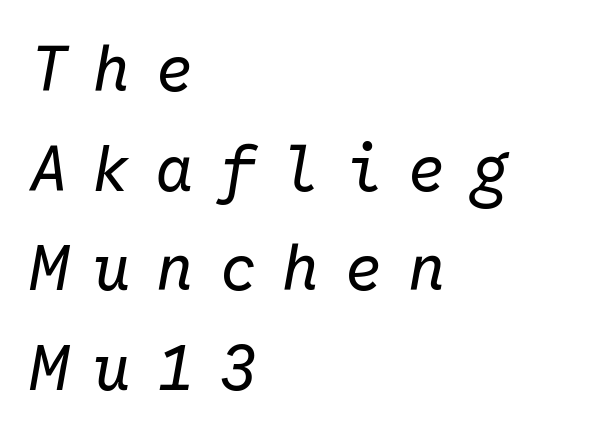
The image shows 63 px regular-weight type, italic (leaning right), monospaced; set left-aligned, normal line spacing (1.58x), unusually wide letter spacing (+0.4 em), not underlined; low stroke contrast and a medium x-height.
